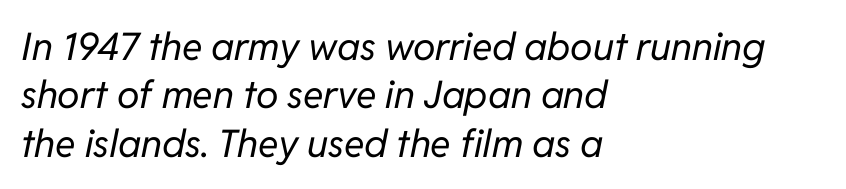
Q: Is the text bold? A: No.
Q: Is the text italic (slanted)? A: Yes, it leans right by about 11 degrees.
Q: Is the text underlined? A: No.
Q: How is the paragraph aligned? A: Left-aligned.
Q: Is the spacing between letters normal or unusually wide? A: Normal.
Q: Is the spacing between lines tight, normal or loose? A: Normal.
Q: Width (condensed, normal, or wide)? A: Normal.
Q: Stroke contrast? A: Low.
Q: x-height? A: Medium.
Q: Monospaced? A: No.
